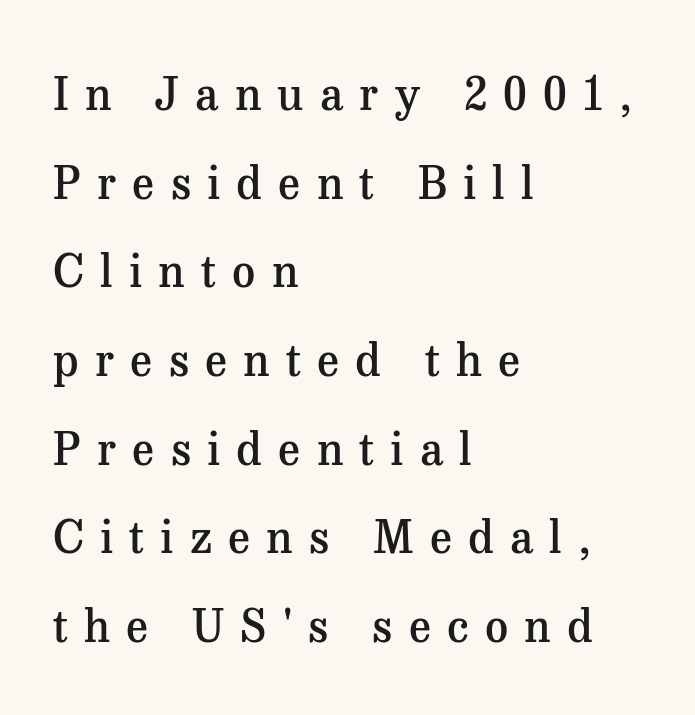
The image shows 45 px semibold serif type, upright; set left-aligned, loose line spacing (1.97x), unusually wide letter spacing (+0.36 em), not underlined; medium stroke contrast and a medium x-height.
